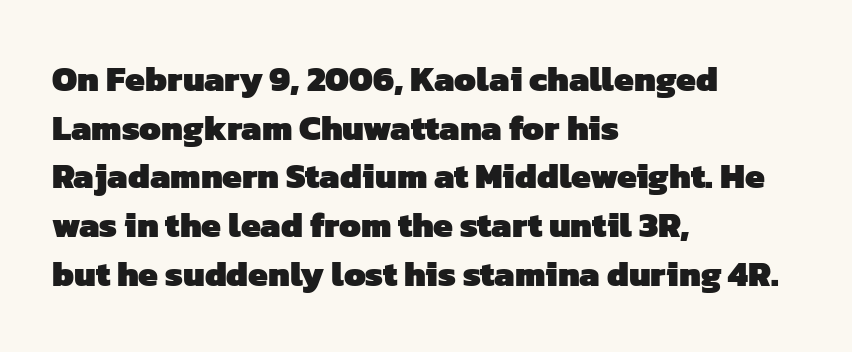
The image shows 35 px heavy sans-serif type; set left-aligned, normal line spacing (1.39x), normal letter spacing, not underlined; low stroke contrast and a medium x-height.
